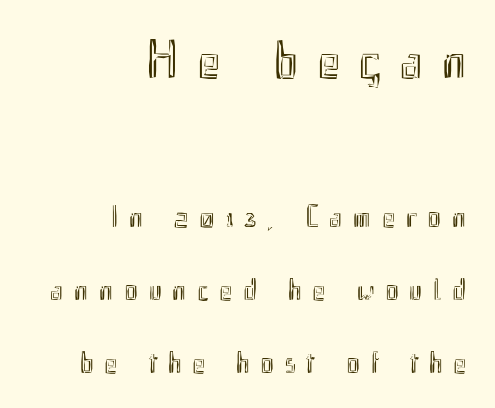
{"italic": "no", "width": "condensed", "x_height": "small", "monospaced": "no", "underline": "no", "align": "right", "line_spacing": "loose", "line_spacing_ratio": 2.35, "letter_spacing": "wide", "letter_spacing_em": 0.35, "larger_block": "first", "size_ratio": 1.74, "glyph_px": 54}
